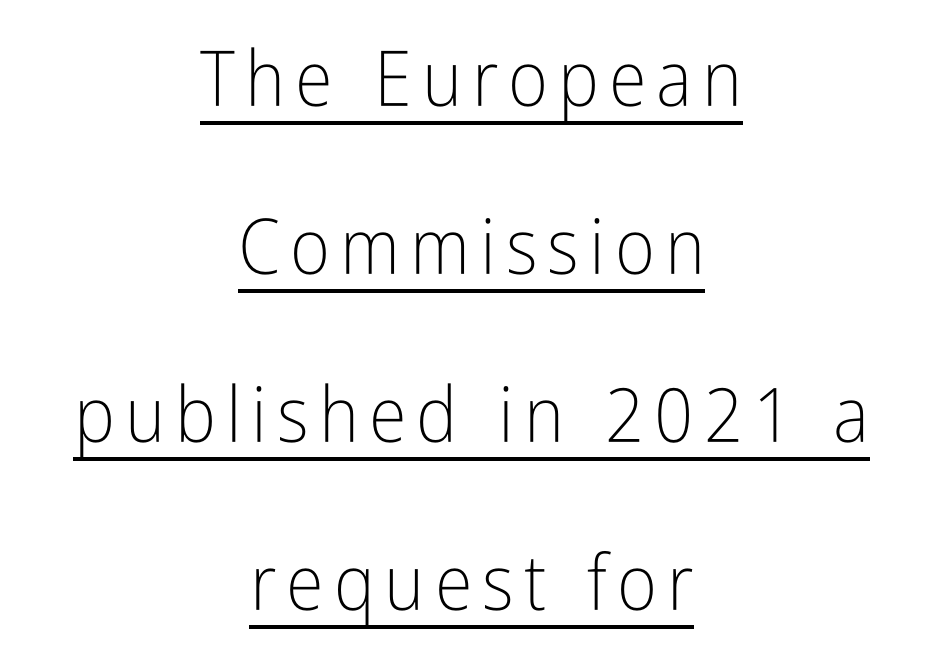
{"serif": "no", "italic": "no", "bold": "no", "weight": "light", "width": "condensed", "stroke_contrast": "low", "x_height": "medium", "monospaced": "no", "underline": "yes", "align": "center", "line_spacing": "loose", "line_spacing_ratio": 2.18, "glyph_px": 77}
